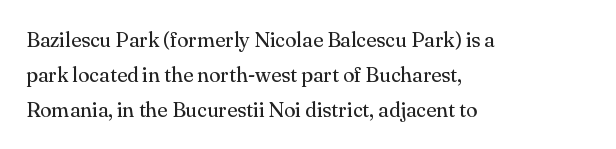
The image shows 21 px text type, upright; set left-aligned, normal line spacing (1.66x), normal letter spacing, not underlined.
